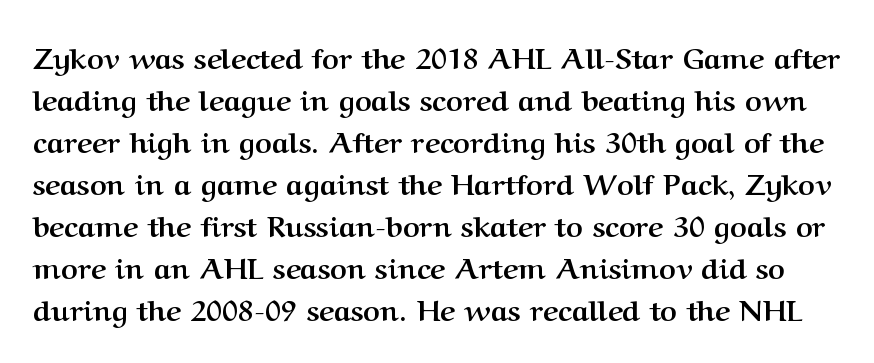
The image shows 29 px semibold serif type, upright; set normal line spacing (1.45x), normal letter spacing, not underlined; medium stroke contrast and a medium x-height.
